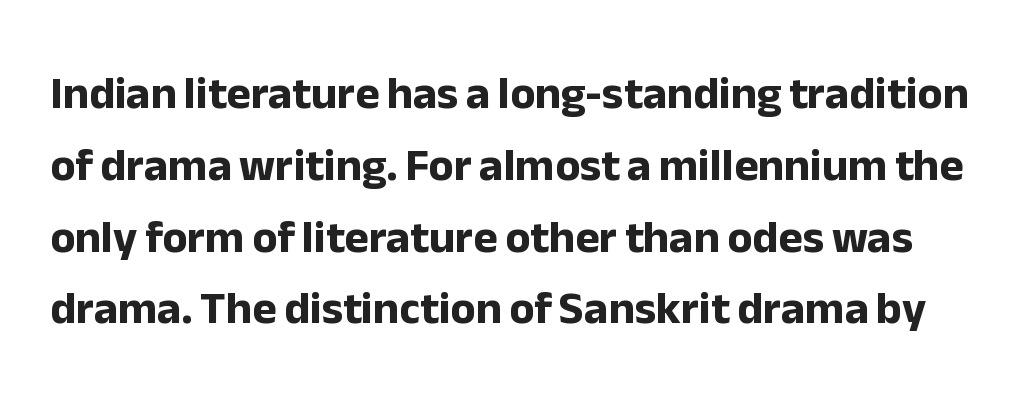
The image shows 46 px bold sans-serif type, upright; set normal line spacing (1.56x), normal letter spacing, not underlined; low stroke contrast and a medium x-height.
